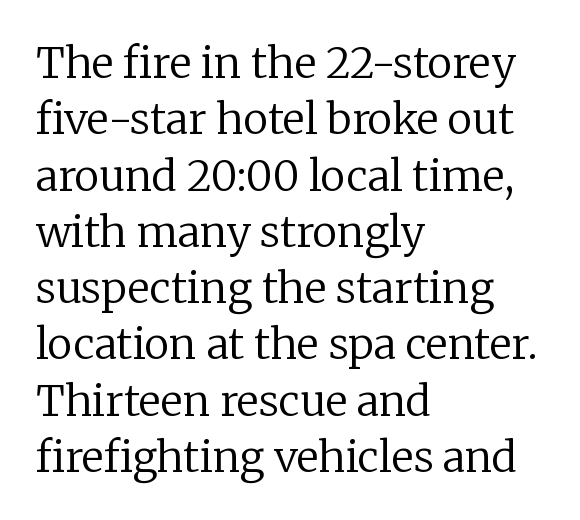
The image shows 42 px regular-weight serif type, upright; set left-aligned, normal line spacing (1.34x), normal letter spacing, not underlined; low stroke contrast and a medium x-height.
